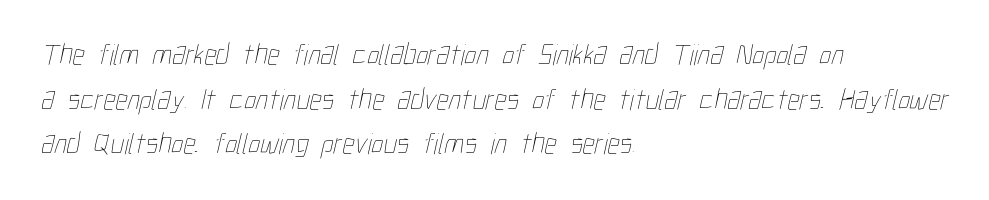
Q: Is the text bold? A: No.
Q: Is the text underlined? A: No.
Q: How is the paragraph aligned? A: Left-aligned.
Q: Is the spacing between letters normal or unusually wide? A: Normal.
Q: Is the spacing between lines tight, normal or loose? A: Normal.
Q: Width (condensed, normal, or wide)? A: Condensed.
Q: Stroke contrast? A: Low.
Q: x-height? A: Medium.
Q: Monospaced? A: No.
